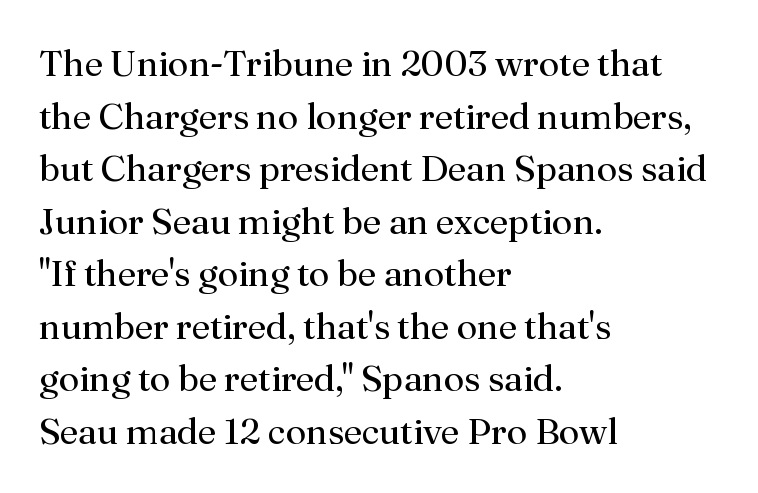
All the whitespace from short lines collects on the right. The specimen omits any rule beneath the text block's lines. Interline gaps are of average width in this sample. In terms of letterform style, serifs are clearly present. Is the type heavy? It reads as light-to-regular instead. Ascenders rise straight up at ninety degrees.
